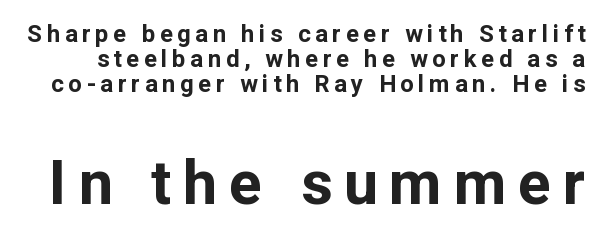
Q: Is the text bold? A: Yes.
Q: Is the text italic (slanted)? A: No, it is upright.
Q: Is the typeface a serif or a sans-serif typeface? A: Sans-serif.
Q: Is the text underlined? A: No.
Q: Is the spacing between lines tight, normal or loose? A: Tight.
Q: Which block of text is set in a larger size, the first (top) or the second (bottom)? A: The second (bottom) one.
Q: Width (condensed, normal, or wide)? A: Normal.
Q: Stroke contrast? A: Low.
Q: x-height? A: Medium.
Q: Monospaced? A: No.
